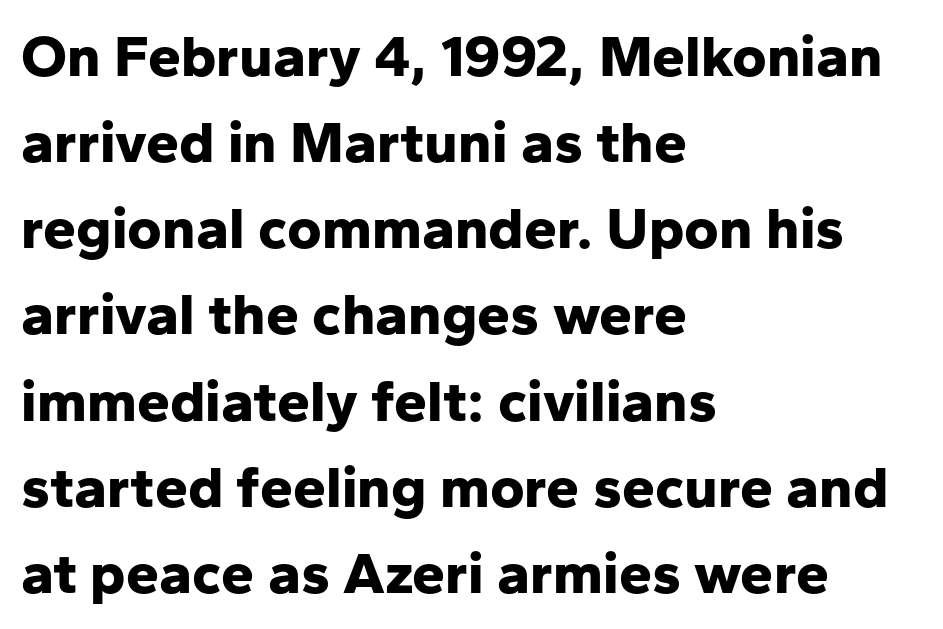
Between one letter and the next there's only the usual sliver of space. Reading down the block, your eye returns to a fixed left position each line. The letters advance in unequal steps, a hallmark of proportional type. The characters display no serif detailing; their extremities are plain. Leading matches the norm, producing a regular column.
